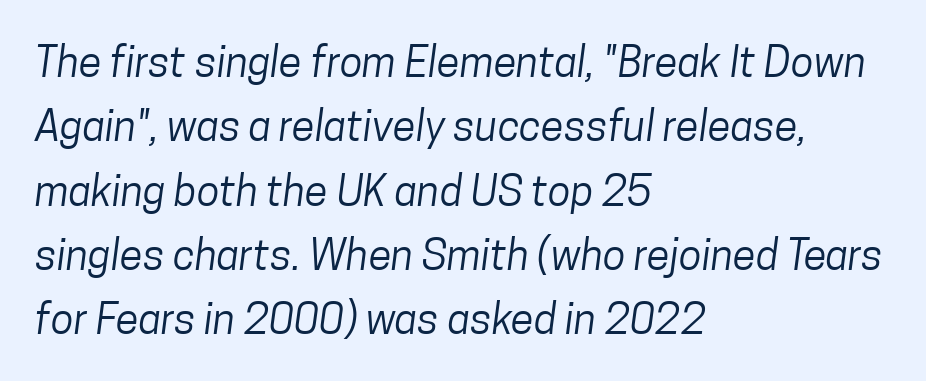
Q: Is the text bold? A: No.
Q: Is the typeface a serif or a sans-serif typeface? A: Sans-serif.
Q: Is the text underlined? A: No.
Q: How is the paragraph aligned? A: Left-aligned.
Q: Is the spacing between letters normal or unusually wide? A: Normal.
Q: Is the spacing between lines tight, normal or loose? A: Normal.
Q: Width (condensed, normal, or wide)? A: Condensed.
Q: Stroke contrast? A: Low.
Q: x-height? A: Medium.
Q: Monospaced? A: No.
